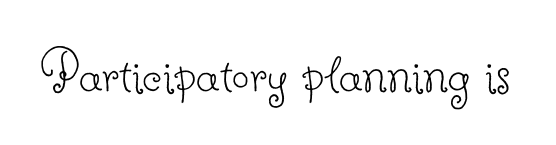
The weight would be labelled regular, book, light, or lighter still. Observe the serifs anchoring each vertical stroke in this sample. These lines were composed using upright roman letters. Just letters on the line, the space beneath them empty. Each letter keeps its own natural width here, so spacing adapts to shape.
